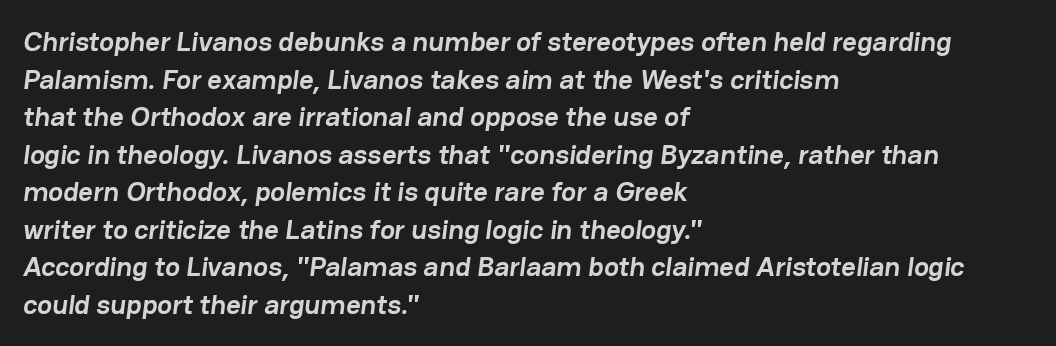
The image shows 28 px semibold sans-serif type; set left-aligned, normal line spacing (1.34x), normal letter spacing, not underlined; low stroke contrast and a medium x-height.
